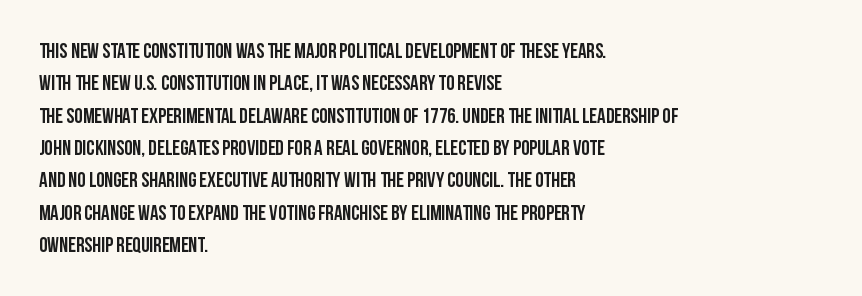
Q: Is the text italic (slanted)? A: No, it is upright.
Q: Is the text underlined? A: No.
Q: How is the paragraph aligned? A: Left-aligned.
Q: Is the spacing between letters normal or unusually wide? A: Normal.
Q: Is the spacing between lines tight, normal or loose? A: Normal.
